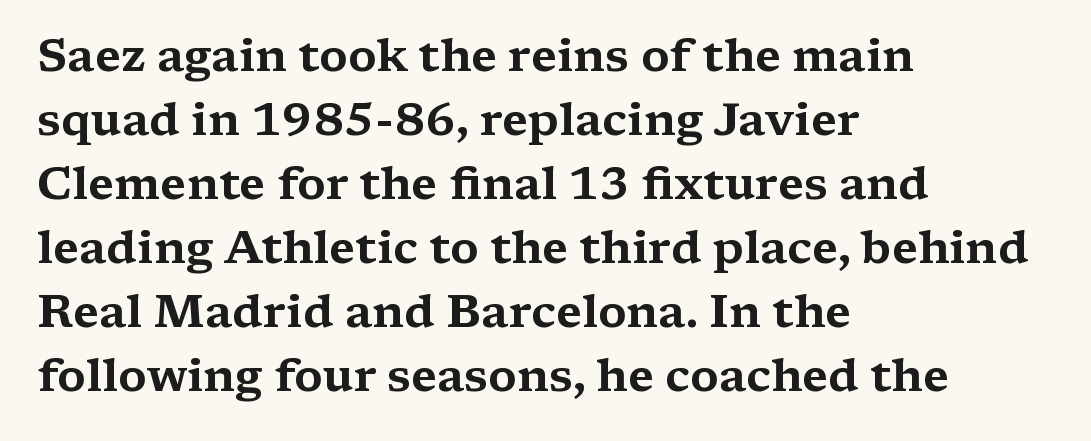
Q: Is the text italic (slanted)? A: No, it is upright.
Q: Is the typeface a serif or a sans-serif typeface? A: Serif.
Q: Is the text underlined? A: No.
Q: How is the paragraph aligned? A: Left-aligned.
Q: Is the spacing between letters normal or unusually wide? A: Normal.
Q: Is the spacing between lines tight, normal or loose? A: Normal.
Q: Width (condensed, normal, or wide)? A: Wide.
Q: Stroke contrast? A: Medium.
Q: x-height? A: Medium.
Q: Monospaced? A: No.
